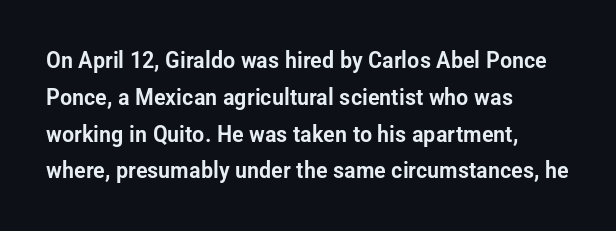
{"italic": "no", "underline": "no", "align": "left", "line_spacing": "normal", "line_spacing_ratio": 1.6, "letter_spacing": "normal", "letter_spacing_em": 0.0, "glyph_px": 23}
